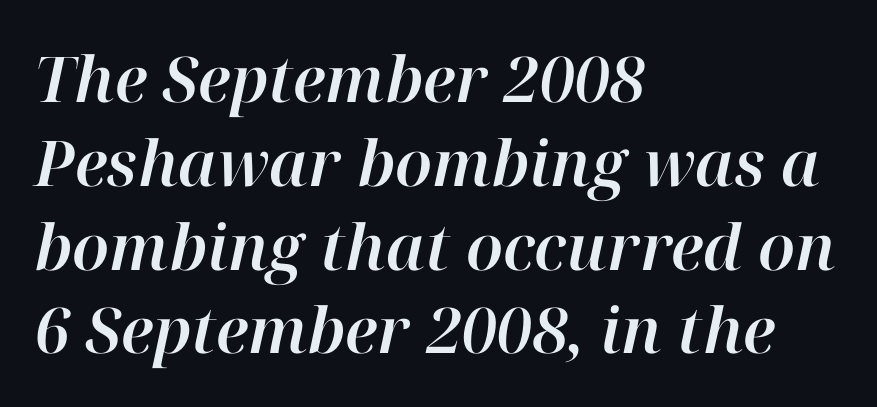
The image shows 63 px text type, italic (leaning right); set left-aligned, normal line spacing (1.33x), normal letter spacing, not underlined; high stroke contrast and a medium x-height.
